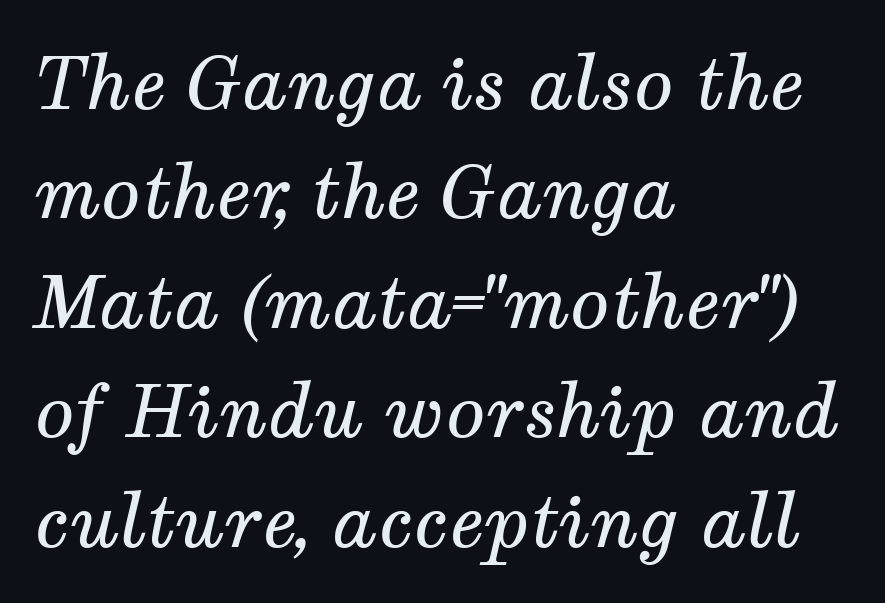
The image shows 73 px regular-weight serif type, italic (leaning right); set left-aligned, normal line spacing (1.5x), normal letter spacing, not underlined; medium stroke contrast and a medium x-height.
